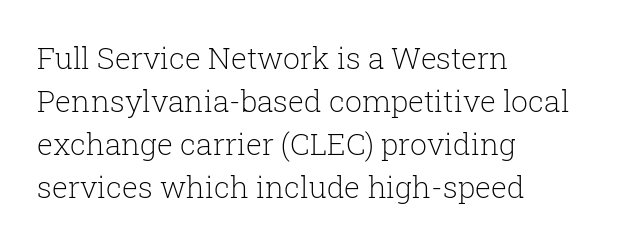
The image shows 30 px light serif type, upright; set left-aligned, normal line spacing (1.43x), normal letter spacing, not underlined; low stroke contrast and a medium x-height.
